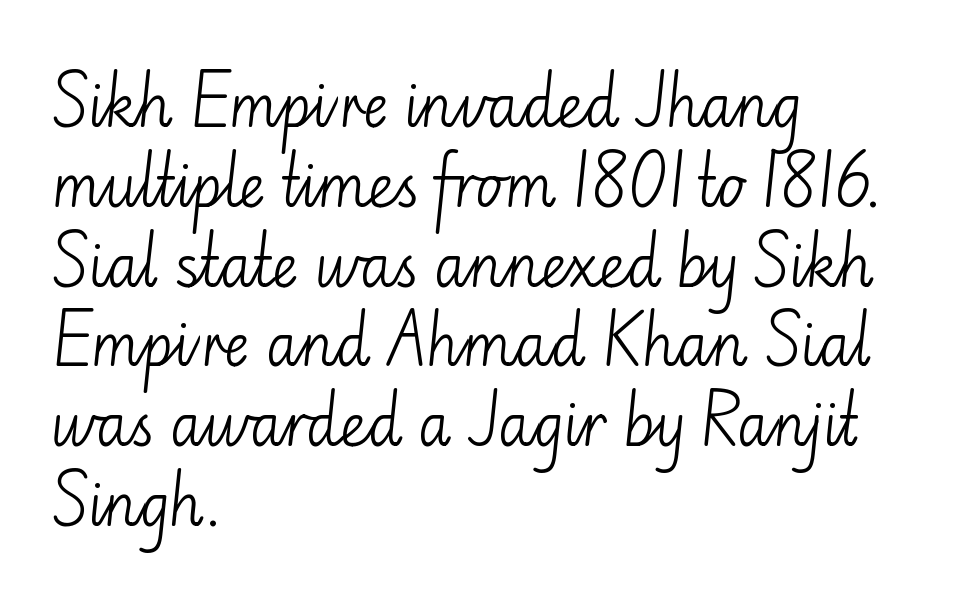
The image shows 57 px light sans-serif type; set left-aligned, normal line spacing (1.4x), normal letter spacing, not underlined; low stroke contrast and a small x-height.
